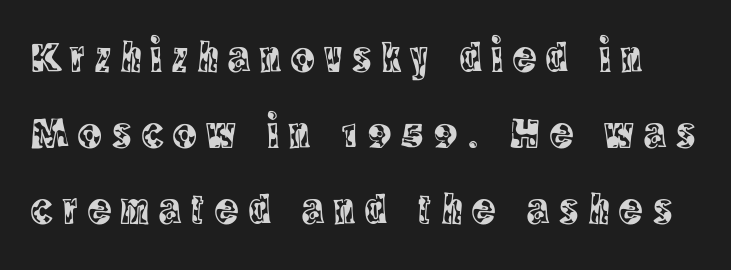
{"serif": "yes", "italic": "no", "width": "condensed", "x_height": "large", "monospaced": "no", "underline": "no", "line_spacing_ratio": 1.73, "letter_spacing": "wide", "letter_spacing_em": 0.23, "glyph_px": 44}
